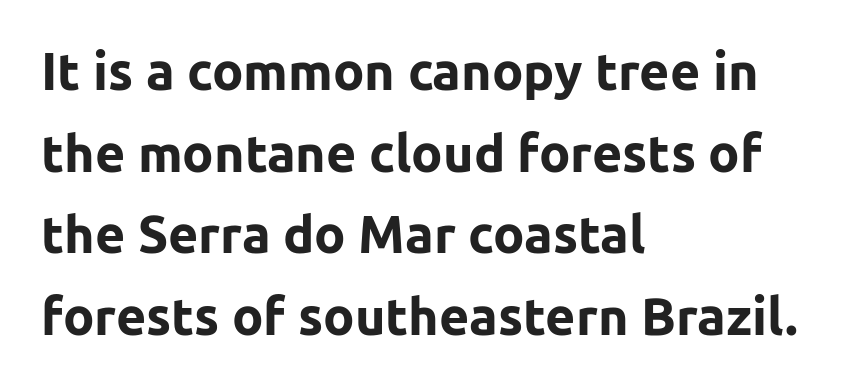
{"serif": "no", "italic": "no", "bold": "yes", "weight": "bold", "width": "normal", "stroke_contrast": "low", "x_height": "medium", "monospaced": "no", "underline": "no", "align": "left", "line_spacing": "normal", "line_spacing_ratio": 1.57, "letter_spacing": "normal", "letter_spacing_em": 0.0, "glyph_px": 52}
